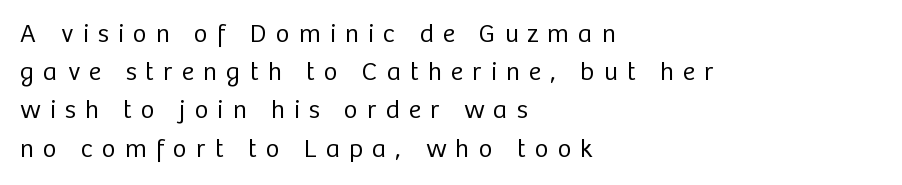
The image shows 26 px text type, upright; set left-aligned, normal line spacing (1.47x), unusually wide letter spacing (+0.36 em), not underlined.
